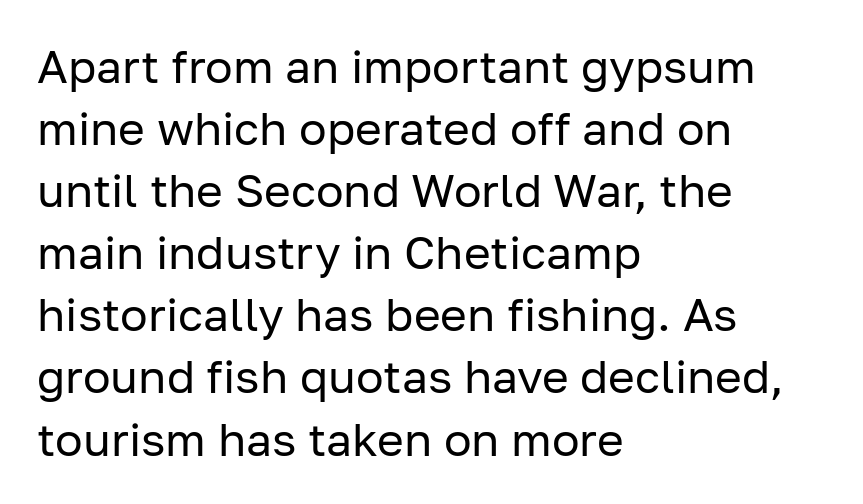
Q: Is the text bold? A: No.
Q: Is the text italic (slanted)? A: No, it is upright.
Q: Is the typeface a serif or a sans-serif typeface? A: Sans-serif.
Q: Is the text underlined? A: No.
Q: How is the paragraph aligned? A: Left-aligned.
Q: Is the spacing between letters normal or unusually wide? A: Normal.
Q: Is the spacing between lines tight, normal or loose? A: Normal.
Q: Width (condensed, normal, or wide)? A: Normal.
Q: Stroke contrast? A: Low.
Q: x-height? A: Medium.
Q: Monospaced? A: No.
